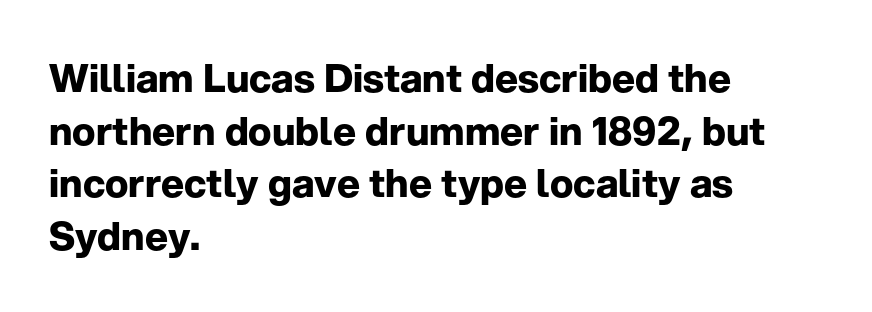
{"serif": "no", "italic": "no", "bold": "yes", "weight": "bold", "width": "normal", "stroke_contrast": "low", "x_height": "medium", "monospaced": "no", "underline": "no", "align": "left", "line_spacing": "normal", "line_spacing_ratio": 1.35, "letter_spacing": "normal", "letter_spacing_em": 0.0, "glyph_px": 39}
